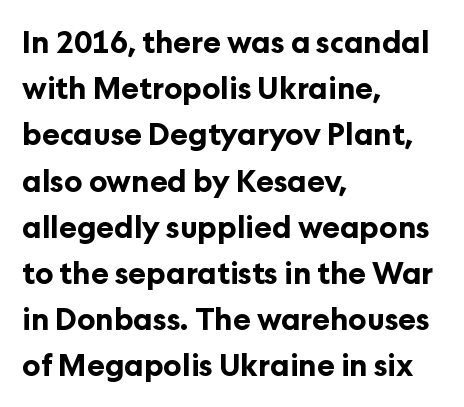
Q: Is the text bold? A: Yes.
Q: Is the text italic (slanted)? A: No, it is upright.
Q: Is the typeface a serif or a sans-serif typeface? A: Sans-serif.
Q: Is the text underlined? A: No.
Q: How is the paragraph aligned? A: Left-aligned.
Q: Is the spacing between letters normal or unusually wide? A: Normal.
Q: Is the spacing between lines tight, normal or loose? A: Normal.
Q: Width (condensed, normal, or wide)? A: Normal.
Q: Stroke contrast? A: Low.
Q: x-height? A: Medium.
Q: Monospaced? A: No.
